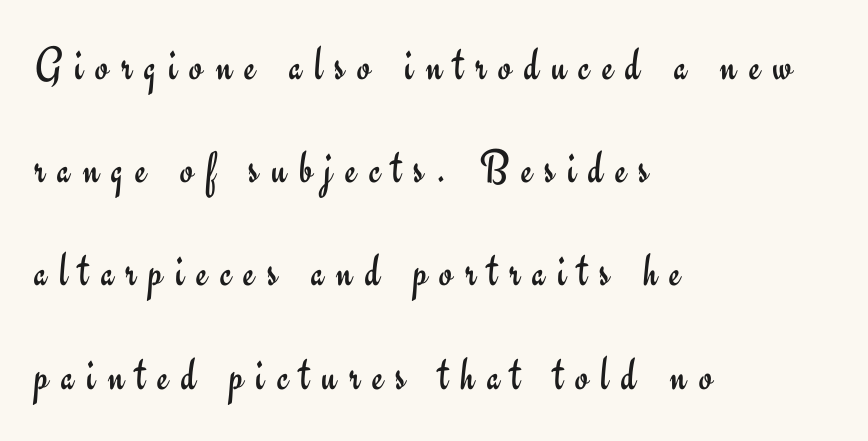
{"serif": "no", "bold": "no", "weight": "regular", "width": "normal", "stroke_contrast": "low", "x_height": "small", "monospaced": "no", "underline": "no", "align": "left", "line_spacing": "loose", "line_spacing_ratio": 2.15, "letter_spacing": "wide", "letter_spacing_em": 0.26, "glyph_px": 48}
